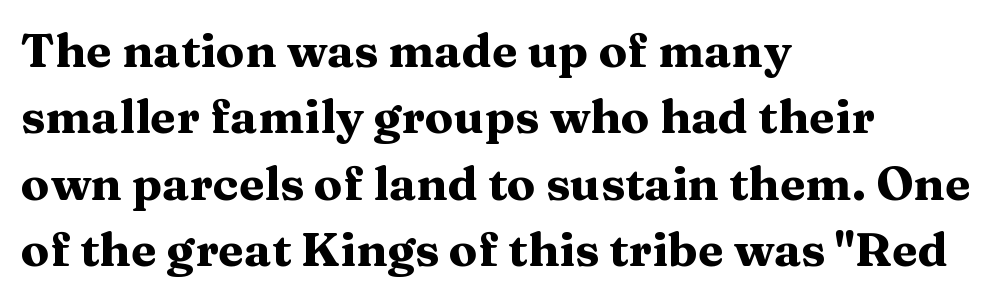
The passage shown is typed in a proportional face where columns would drift. The rendering shows small feet on the letterforms — a serif design. The rendering anchors every line to the left-hand side. Words float on clear page, feet unadorned.
